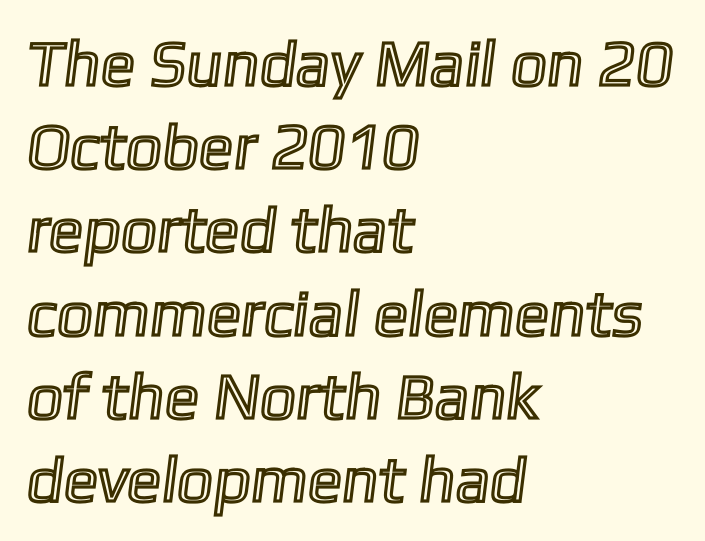
Q: Is the text underlined? A: No.
Q: How is the paragraph aligned? A: Left-aligned.
Q: Is the spacing between letters normal or unusually wide? A: Normal.
Q: Is the spacing between lines tight, normal or loose? A: Normal.
Q: Width (condensed, normal, or wide)? A: Normal.
Q: x-height? A: Medium.
Q: Monospaced? A: No.
